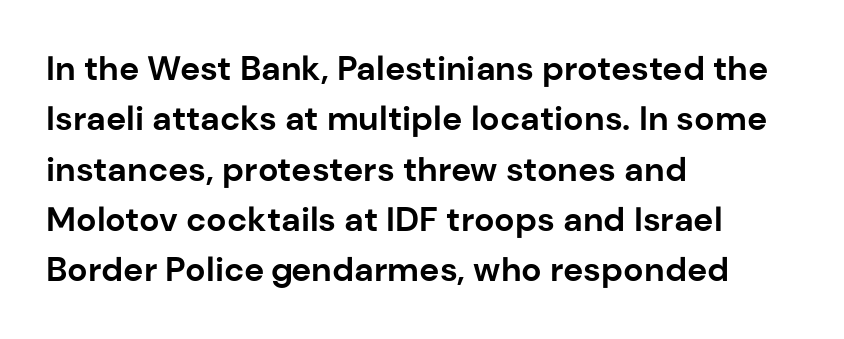
Rendered with straight, roman letterforms. How heavy is the stroke? Heavy — this is a bold. These lines keep a tight, regular rhythm from letter to letter. Which margin do the lines hug? The left one — the right edge is uneven.
